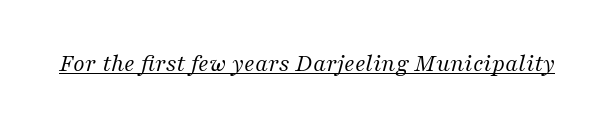
Unbolded letterforms with no extra heft. The letters sit at their default tracking, neither squeezed nor spread. Would a proofreader flag this as italicized? Yes. Underlining? Definitely there.
